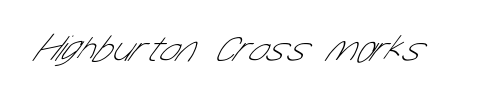
Q: Is the text bold? A: No.
Q: Is the typeface a serif or a sans-serif typeface? A: Sans-serif.
Q: Is the text underlined? A: No.
Q: Is the spacing between letters normal or unusually wide? A: Normal.
Q: Width (condensed, normal, or wide)? A: Condensed.
Q: Stroke contrast? A: Low.
Q: x-height? A: Medium.
Q: Monospaced? A: No.
